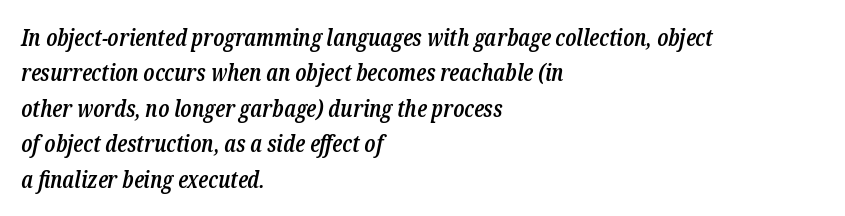
Does extra space separate the letters? No, they use regular spacing. These lines carry some extra weight — a demibold, not a full bold. Is the type slanted? Yes — the strokes lean at a clear angle. Layout note: lines flush left.
